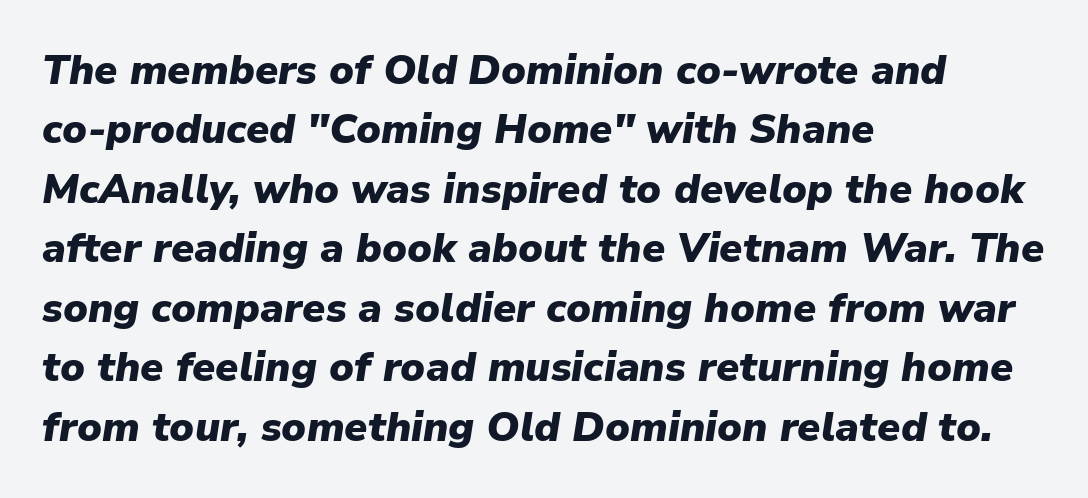
The rendering applies a slant to the glyphs. If you drew a ruler down the left edge, every line would touch it. Is the letter spacing exaggerated? No — it looks like the ordinary default. These lines sit exactly where default settings would place them. Beneath every word, the page is bare. The characters look thick and weighty, a clear bold.
